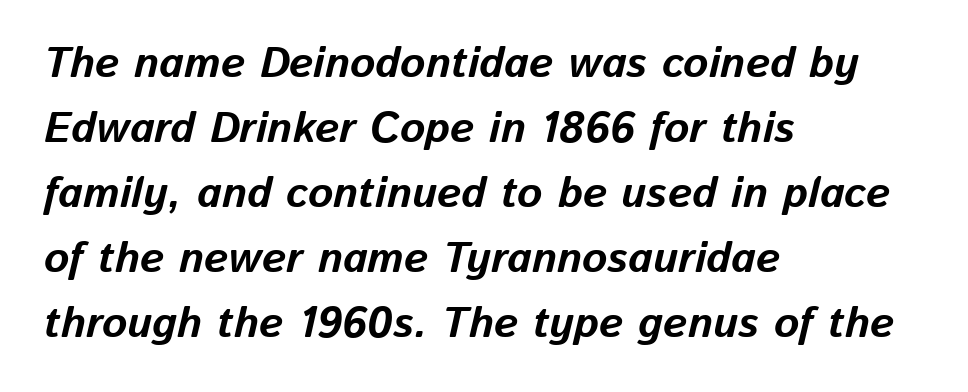
On the weight axis this lands at bold, roughly 700. Note the varied advance widths — an 'i' is clearly narrower than an 'm'. Honestly, the row spacing looks completely unremarkable. Is the block centered? No — it sits flush against the left margin.
